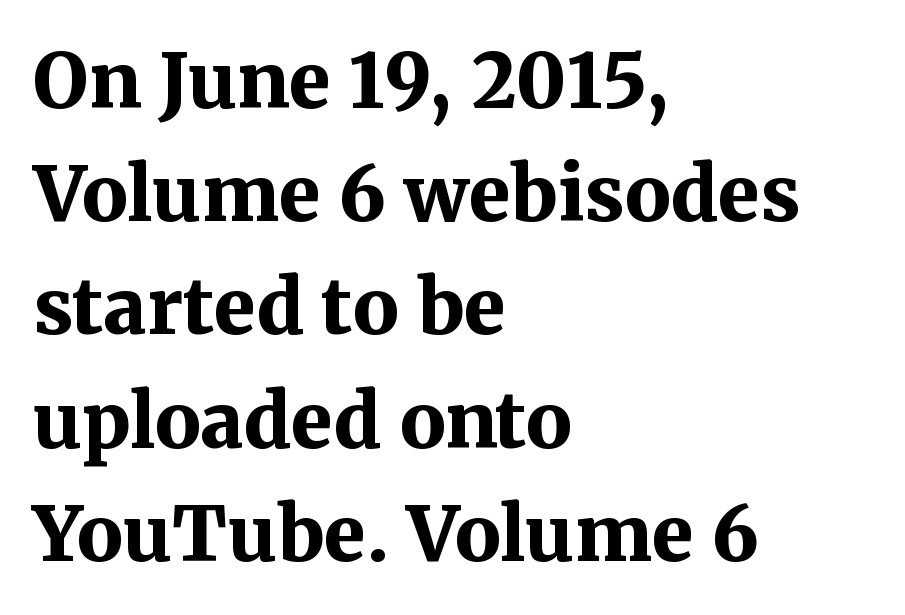
Check where the strokes stop: tiny serifs finish them off. The passage shown is typed in a proportional face where columns would drift. Teacher's note: observe the even left margin — that is flush-left alignment. Rows of type keep a routine distance in the vertical direction. Any mark beneath the type? The region is blank.
